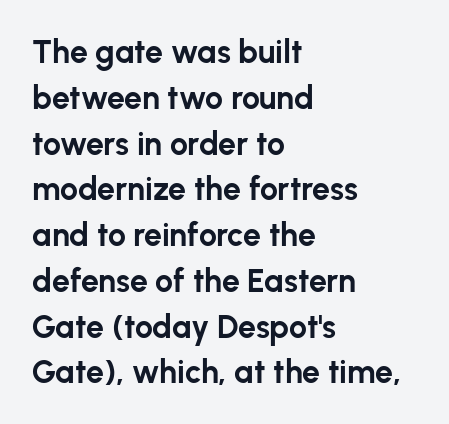
{"serif": "no", "italic": "no", "bold": "yes", "weight": "bold", "width": "normal", "stroke_contrast": "low", "x_height": "medium", "monospaced": "no", "underline": "no", "align": "left", "line_spacing": "normal", "line_spacing_ratio": 1.43, "letter_spacing": "normal", "letter_spacing_em": 0.0, "glyph_px": 32}
